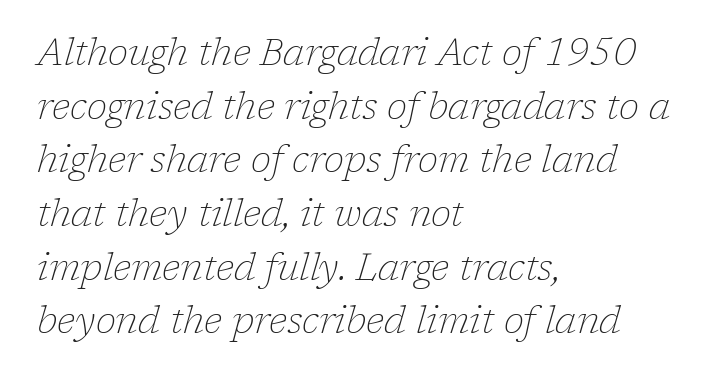
{"serif": "yes", "italic": "yes", "lean": "right", "slant_degrees": 17, "bold": "no", "weight": "thin", "width": "normal", "stroke_contrast": "low", "x_height": "medium", "monospaced": "no", "underline": "no", "align": "left", "line_spacing": "normal", "line_spacing_ratio": 1.45, "letter_spacing": "normal", "letter_spacing_em": 0.0, "glyph_px": 37}
